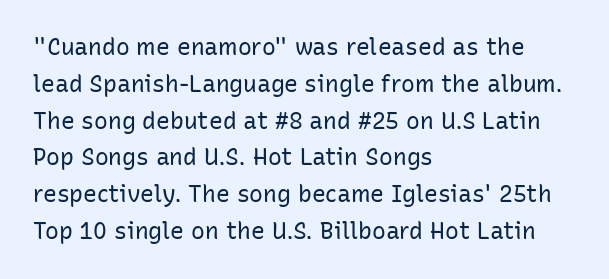
Q: Is the text bold? A: No.
Q: Is the text italic (slanted)? A: No, it is upright.
Q: Is the text underlined? A: No.
Q: How is the paragraph aligned? A: Left-aligned.
Q: Is the spacing between letters normal or unusually wide? A: Normal.
Q: Is the spacing between lines tight, normal or loose? A: Normal.
